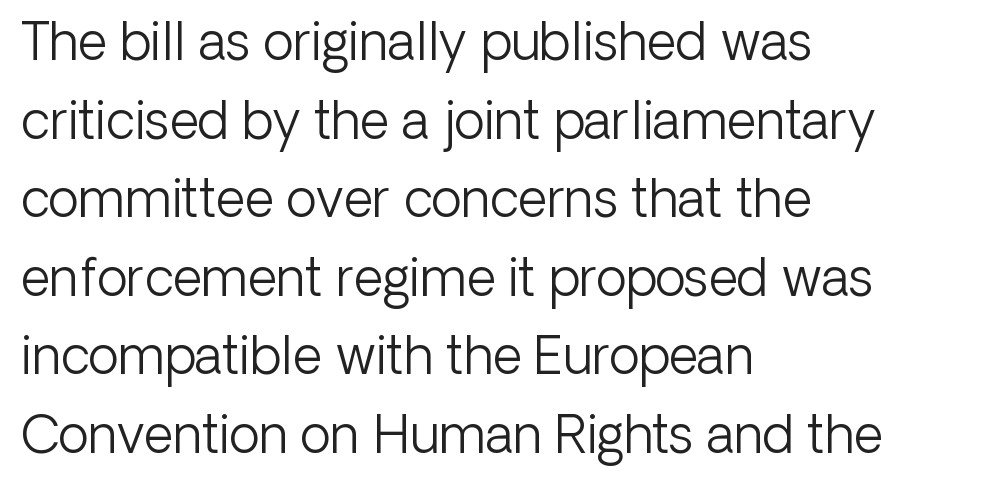
{"serif": "no", "italic": "no", "bold": "no", "weight": "light", "width": "normal", "stroke_contrast": "low", "x_height": "medium", "monospaced": "no", "underline": "no", "align": "left", "line_spacing": "normal", "line_spacing_ratio": 1.54, "letter_spacing": "normal", "letter_spacing_em": 0.0, "glyph_px": 51}
